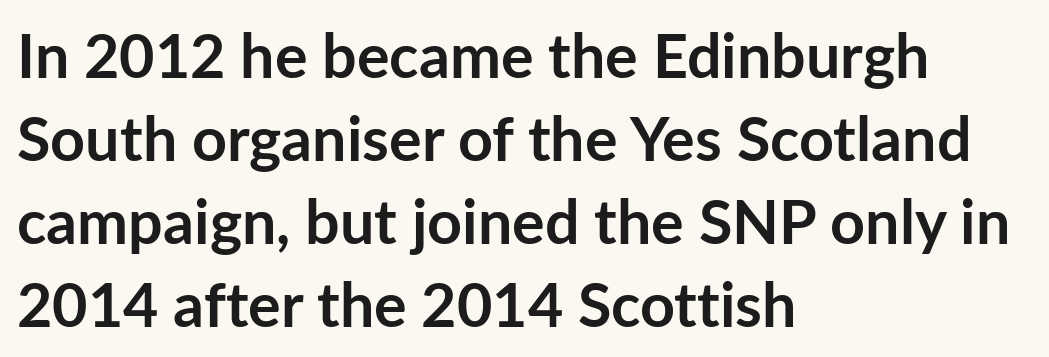
The image shows 61 px semibold sans-serif type, upright; set left-aligned, normal line spacing (1.36x), normal letter spacing, not underlined; low stroke contrast and a medium x-height.
